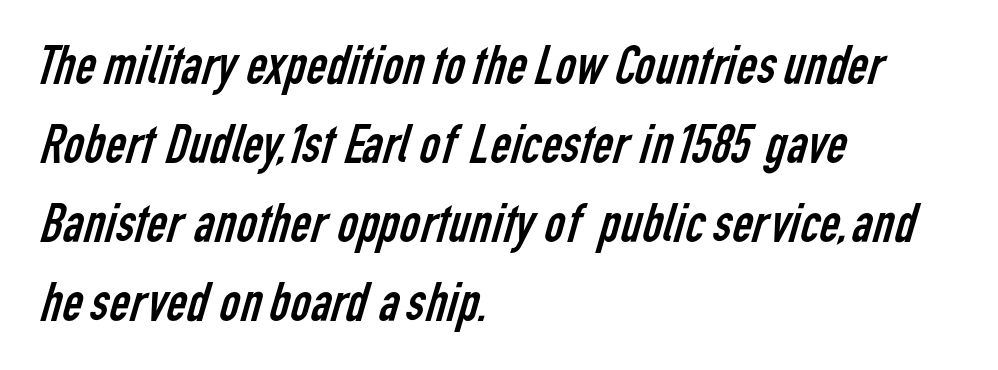
The image shows 56 px regular-weight, condensed sans-serif type; set left-aligned, normal line spacing (1.41x), normal letter spacing, not underlined; low stroke contrast and a medium x-height.
